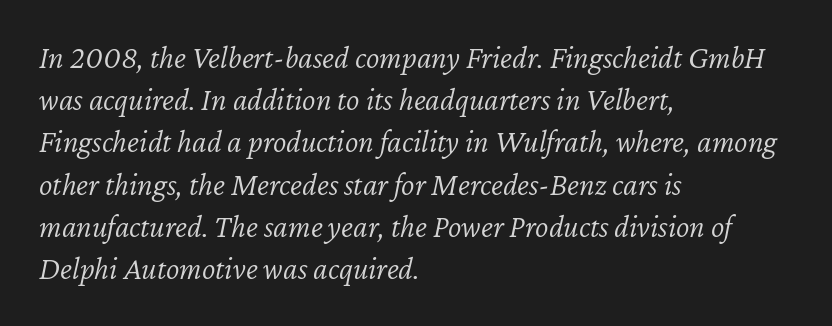
Only glyphs here, with clear space below each row. A normal amount of white space separates one row of letters from the next. The passage shown is not bold in any degree. Looks like regular typesetting: each glyph gets only the width it needs. Teacher's note: observe the even left margin — that is flush-left alignment. The specimen reads as italic at a glance.
